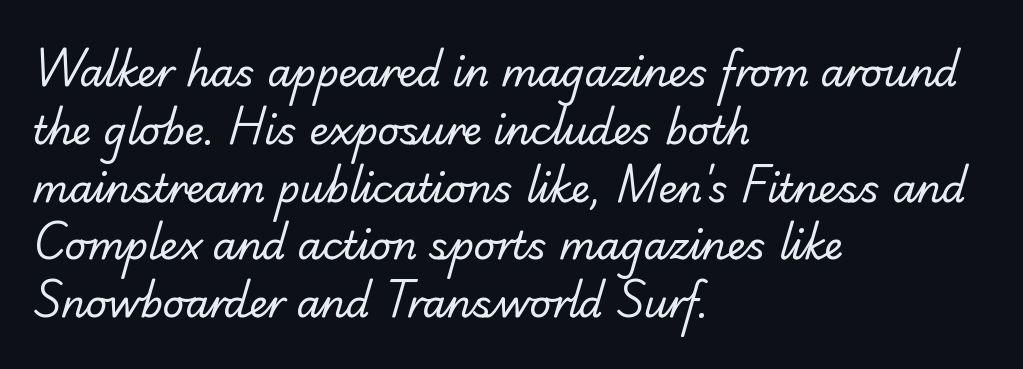
Character widths vary here, with narrow letters taking less room than wide ones. Weight: not bold — regular or lighter. Descenders are the only things crossing below the line. The passage shown has conventional tracking throughout.
